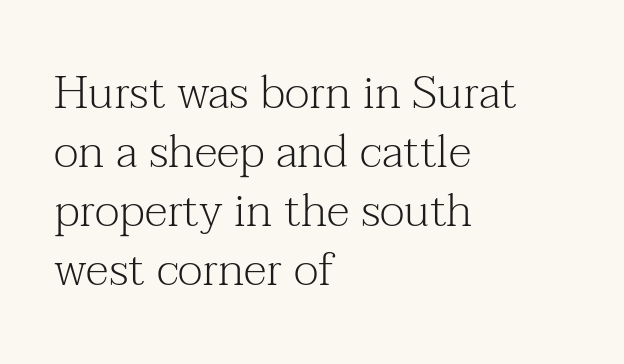
Q: Is the text bold? A: No.
Q: Is the text italic (slanted)? A: No, it is upright.
Q: Is the typeface a serif or a sans-serif typeface? A: Serif.
Q: Is the text underlined? A: No.
Q: How is the paragraph aligned? A: Left-aligned.
Q: Is the spacing between letters normal or unusually wide? A: Normal.
Q: Is the spacing between lines tight, normal or loose? A: Normal.
Q: Width (condensed, normal, or wide)? A: Normal.
Q: Stroke contrast? A: Medium.
Q: x-height? A: Medium.
Q: Monospaced? A: No.
